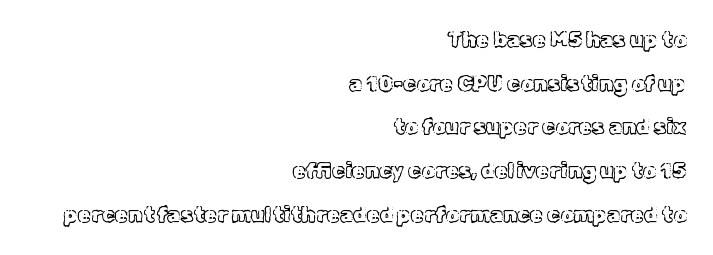
The image shows 21 px text type, upright; set right-aligned, loose line spacing (2.08x), normal letter spacing, not underlined.
